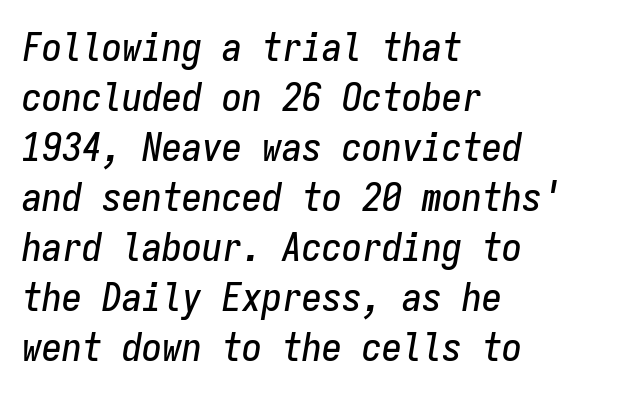
The text carries the slant typical of an italic or oblique font. The typesetter chose a ragged-right arrangement here. Observe the ordinary spacing: letters are neighbours, not strangers. Is this a fixed-width face? Yes — each glyph sits in an identical cell. The passage shown stacks its lines at a standard gap.
